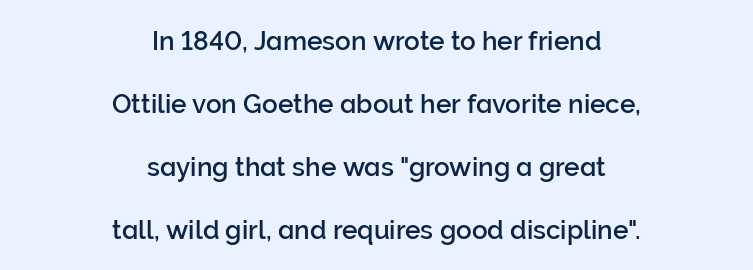
Q: Is the text italic (slanted)? A: No, it is upright.
Q: Is the text underlined? A: No.
Q: How is the paragraph aligned? A: Centered.
Q: Is the spacing between letters normal or unusually wide? A: Normal.
Q: Is the spacing between lines tight, normal or loose? A: Loose.
